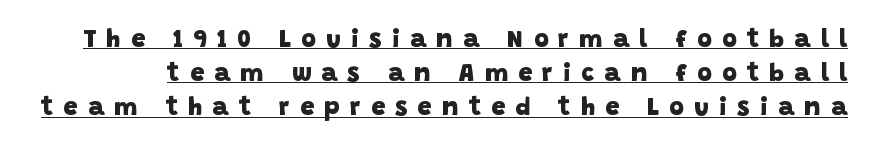
The image shows 25 px bold type; set normal line spacing (1.37x), unusually wide letter spacing (+0.41 em), underlined.
